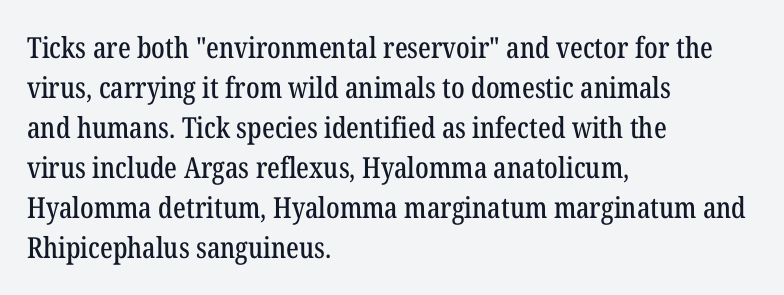
Is this a fixed-width face? No — the glyphs have proportional, varying widths. The font family rendered here belongs to the serif group. A normal amount of white space separates one row of letters from the next. The passage is arranged the way most books set body copy — flush left.
